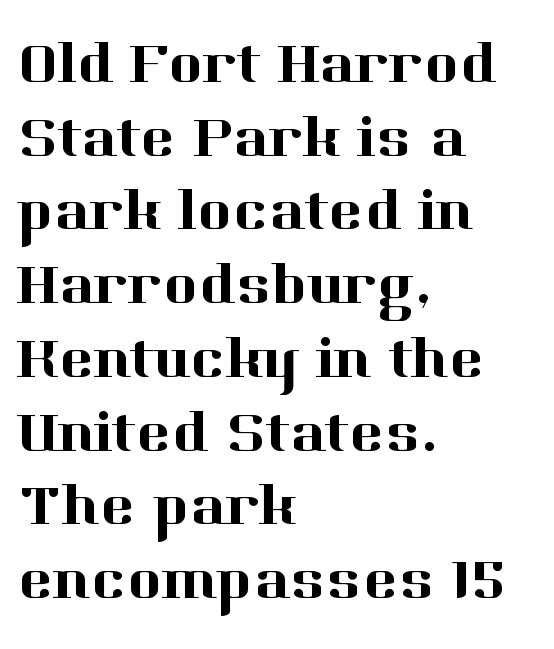
{"serif": "yes", "italic": "no", "width": "normal", "stroke_contrast": "high", "x_height": "medium", "monospaced": "no", "underline": "no", "align": "left", "line_spacing": "normal", "line_spacing_ratio": 1.25, "letter_spacing": "normal", "letter_spacing_em": 0.0, "glyph_px": 59}
